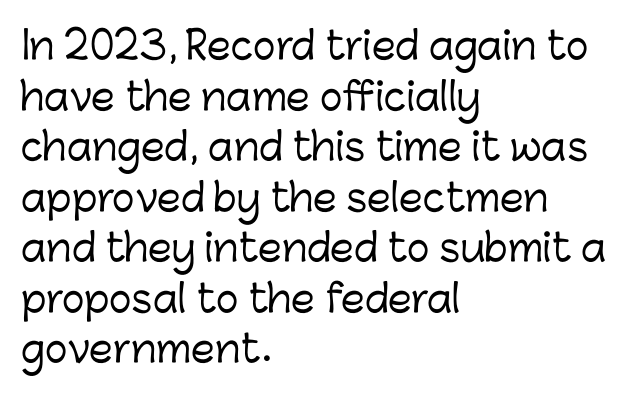
The image shows 38 px sans-serif type, upright; set left-aligned, normal line spacing (1.33x), normal letter spacing, not underlined; low stroke contrast and a medium x-height.
